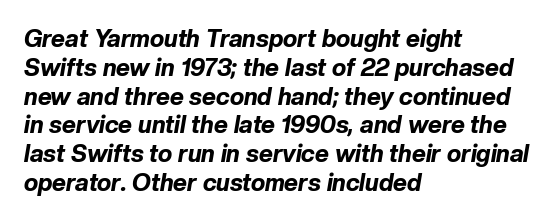
The image shows 24 px bold type, italic (leaning right); set left-aligned, line spacing 1.2x, normal letter spacing, not underlined.
